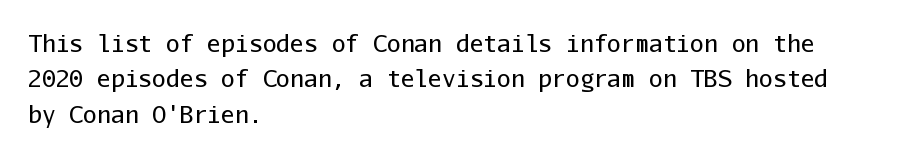
The image shows 23 px text type, upright; set left-aligned, normal line spacing (1.54x), normal letter spacing, not underlined.
